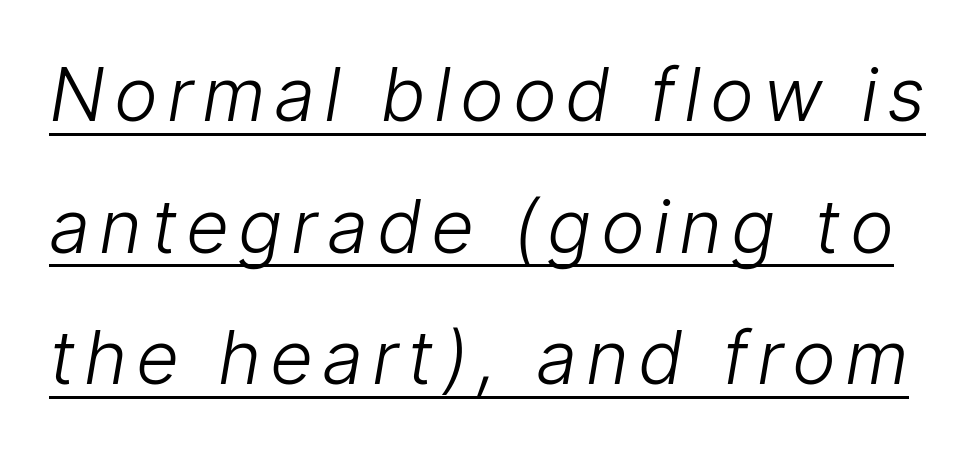
Q: Is the text bold? A: No.
Q: Is the typeface a serif or a sans-serif typeface? A: Sans-serif.
Q: Is the text underlined? A: Yes.
Q: Width (condensed, normal, or wide)? A: Normal.
Q: Stroke contrast? A: Low.
Q: x-height? A: Medium.
Q: Monospaced? A: No.
